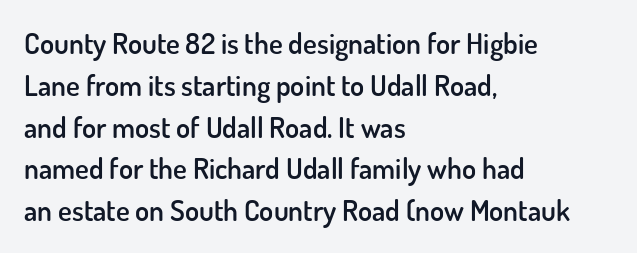
{"serif": "no", "italic": "no", "bold": "semi", "weight": "semibold", "width": "normal", "stroke_contrast": "low", "x_height": "small", "monospaced": "no", "underline": "no", "align": "left", "line_spacing": "normal", "line_spacing_ratio": 1.44, "letter_spacing": "normal", "letter_spacing_em": 0.0, "glyph_px": 29}
